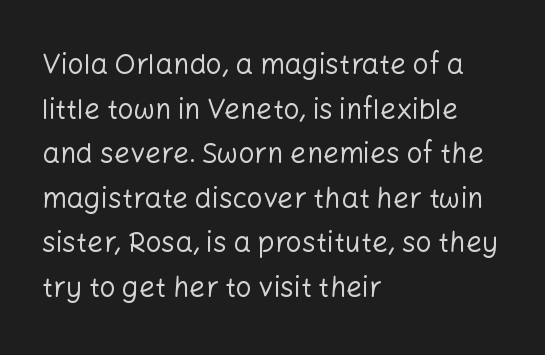
Q: Is the text bold? A: No.
Q: Is the text italic (slanted)? A: No, it is upright.
Q: Is the typeface a serif or a sans-serif typeface? A: Sans-serif.
Q: Is the text underlined? A: No.
Q: How is the paragraph aligned? A: Left-aligned.
Q: Is the spacing between letters normal or unusually wide? A: Normal.
Q: Is the spacing between lines tight, normal or loose? A: Normal.
Q: Width (condensed, normal, or wide)? A: Normal.
Q: Stroke contrast? A: Low.
Q: x-height? A: Medium.
Q: Monospaced? A: No.
